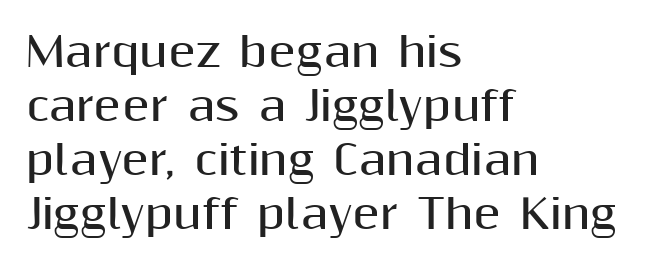
Students, observe: this is what conventionally led text looks like. Chunky letters — that's bold for sure. Tracking here is standard; glyphs follow each other at the usual distance. This rendering uses left alignment, leaving the right contour irregular. Underlining? Definitely not there. Varying glyph widths throughout — classic text-font behaviour.
